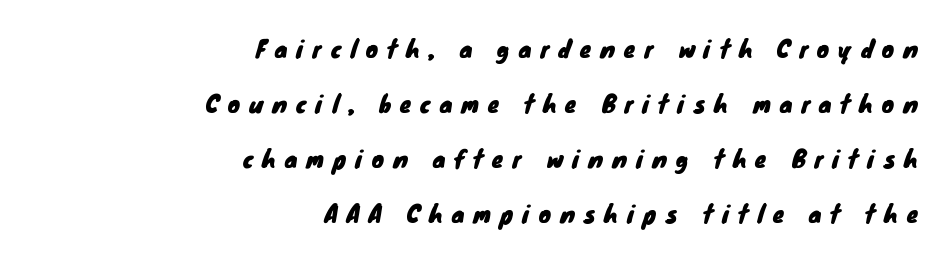
The image shows 23 px text type; set right-aligned, loose line spacing (2.39x), unusually wide letter spacing (+0.39 em), not underlined.
